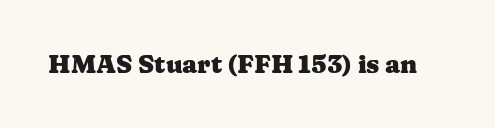
Underlining? Definitely not there. Strong, thick strokes mark this as bold type. This sample uses an upright cut, with every glyph sitting square on the baseline. A typesetter would call this zero additional tracking.
